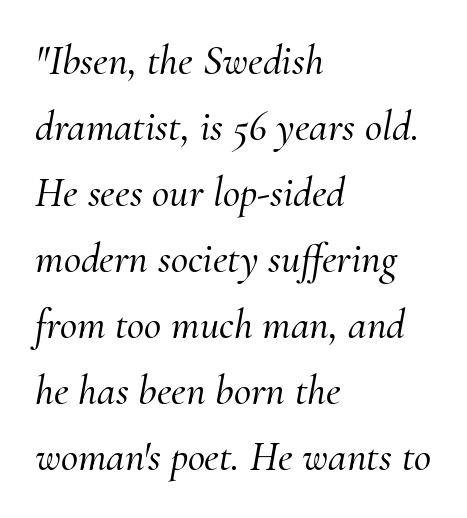
Q: Is the text italic (slanted)? A: Yes, it leans right by about 10 degrees.
Q: Is the typeface a serif or a sans-serif typeface? A: Serif.
Q: Is the text underlined? A: No.
Q: How is the paragraph aligned? A: Left-aligned.
Q: Is the spacing between letters normal or unusually wide? A: Normal.
Q: Is the spacing between lines tight, normal or loose? A: Normal.
Q: Width (condensed, normal, or wide)? A: Normal.
Q: Stroke contrast? A: Medium.
Q: x-height? A: Small.
Q: Monospaced? A: No.
